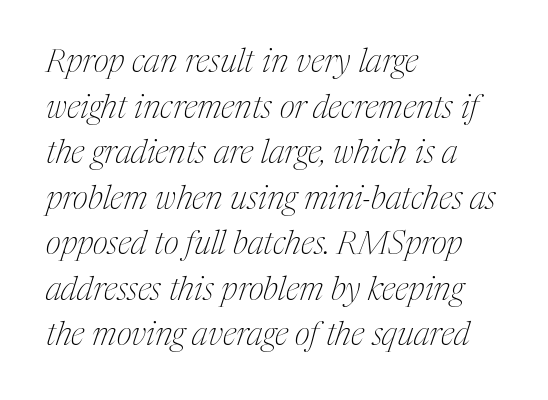
The image shows 33 px thin, condensed serif type, italic (leaning right); set left-aligned, normal line spacing (1.38x), normal letter spacing, not underlined; medium stroke contrast and a medium x-height.
